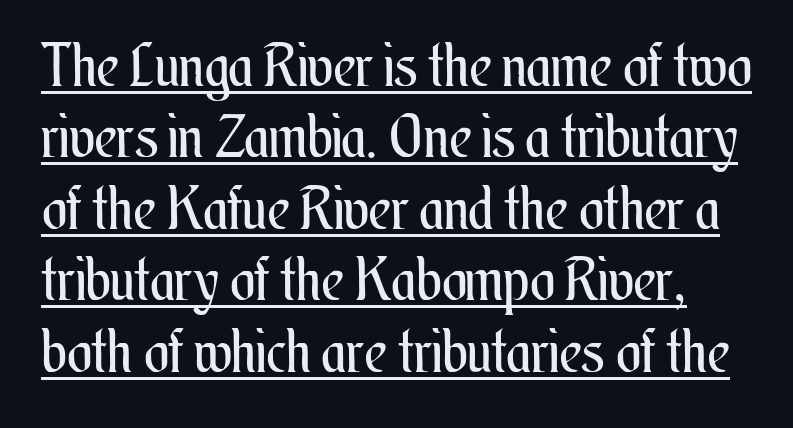
{"italic": "no", "bold": "no", "weight": "regular", "width": "condensed", "stroke_contrast": "medium", "x_height": "small", "monospaced": "no", "underline": "yes", "line_spacing_ratio": 1.21, "letter_spacing": "normal", "letter_spacing_em": 0.0, "glyph_px": 59}
